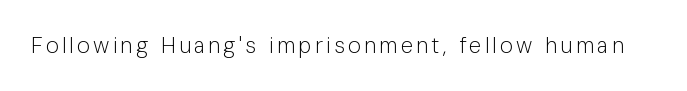
The specimen reads as upright at a glance. The face looks like a standard text weight, possibly lighter. Nobody drew a line under any word here.
